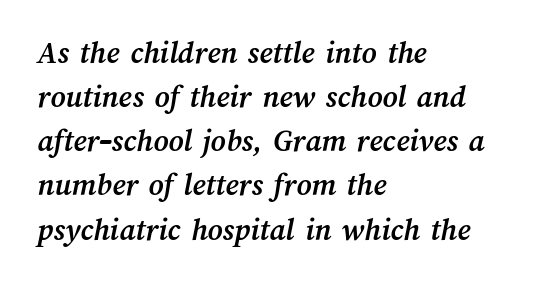
Is the block centered? No — it sits flush against the left margin. Evenly set lines give the paragraph a standard silhouette. The strokes are fattened all the way to bold. Each letter keeps its own natural width here, so spacing adapts to shape. Compared with typical body copy, the letter spacing here is the same. The glyphs are unaccompanied by any horizontal stroke below them.
